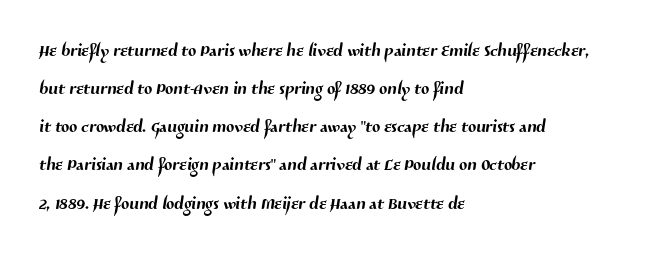
The paragraph has a hard left edge and a soft right edge. Underlining? Definitely not there. The gaps between neighbouring characters are ordinary and unremarkable. Baseline-to-baseline distance is the conventional proportion of letter height.
